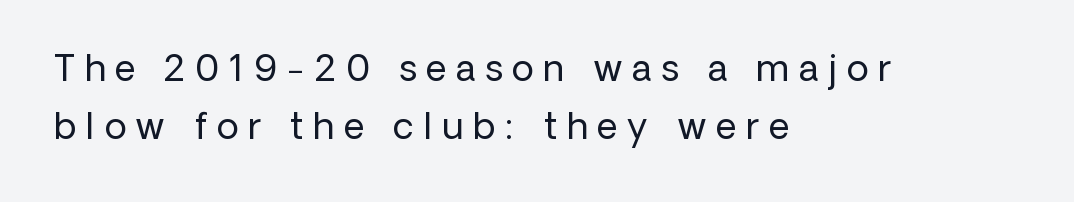
The passage shown is not bold in any degree. Examine the stroke ends and you'll find no serifs. Casual observation: everything's shoved over to the left. Check under the words: just untouched page.
